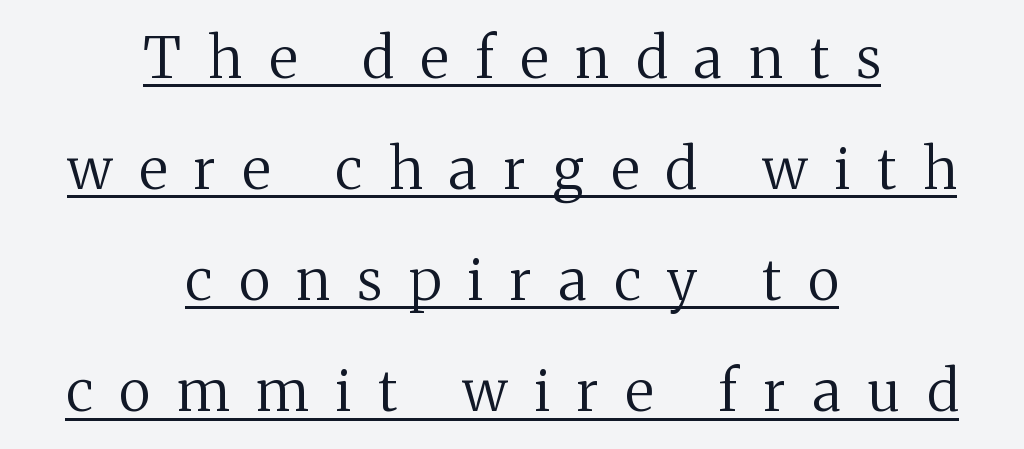
The image shows 57 px regular-weight serif type, upright; set centered, loose line spacing (1.95x), unusually wide letter spacing (+0.47 em), underlined; medium stroke contrast and a medium x-height.
